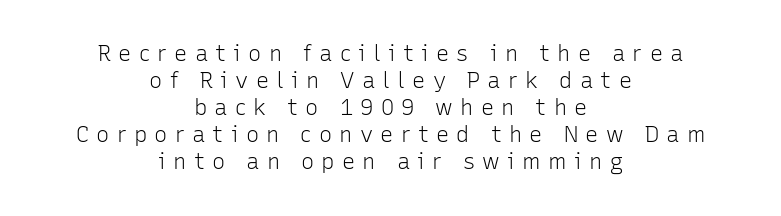
{"italic": "no", "bold": "no", "underline": "no", "align": "center", "line_spacing_ratio": 1.23, "letter_spacing": "wide", "letter_spacing_em": 0.33, "glyph_px": 22}
